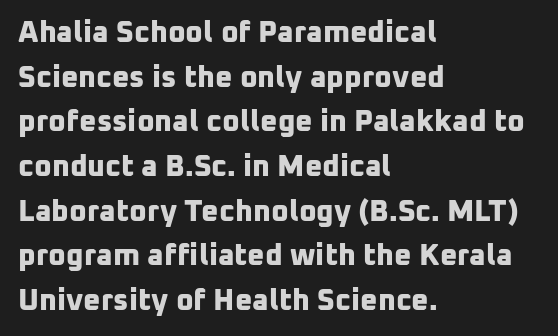
The image shows 30 px bold sans-serif type; set left-aligned, normal line spacing (1.49x), normal letter spacing, not underlined; low stroke contrast and a medium x-height.
